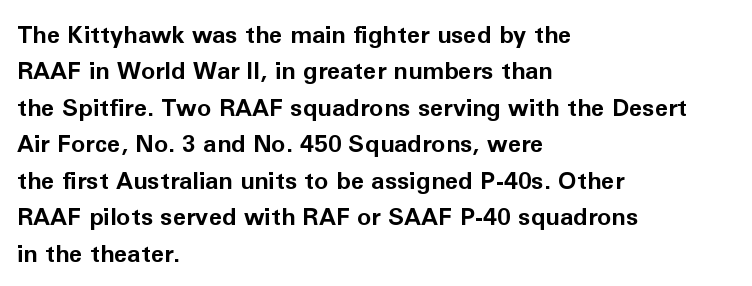
The image shows 24 px bold type, upright; set left-aligned, normal line spacing (1.52x), normal letter spacing, not underlined.
